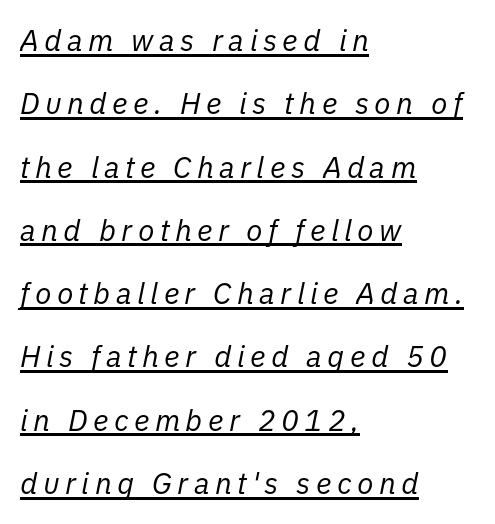
Q: Is the text bold? A: No.
Q: Is the text italic (slanted)? A: Yes, it leans right by about 11 degrees.
Q: Is the text underlined? A: Yes.
Q: How is the paragraph aligned? A: Left-aligned.
Q: Is the spacing between lines tight, normal or loose? A: Loose.
Q: Width (condensed, normal, or wide)? A: Normal.
Q: Stroke contrast? A: Low.
Q: x-height? A: Medium.
Q: Monospaced? A: No.
